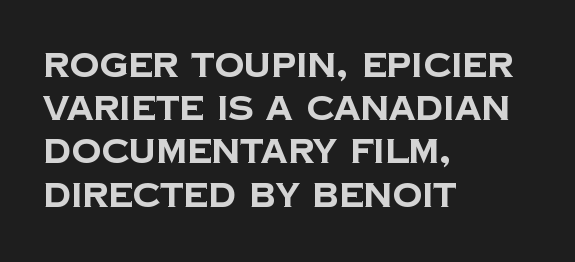
Q: Is the text bold? A: Yes.
Q: Is the typeface a serif or a sans-serif typeface? A: Sans-serif.
Q: Is the text underlined? A: No.
Q: How is the paragraph aligned? A: Left-aligned.
Q: Is the spacing between letters normal or unusually wide? A: Normal.
Q: Is the spacing between lines tight, normal or loose? A: Normal.
Q: Width (condensed, normal, or wide)? A: Normal.
Q: Stroke contrast? A: Low.
Q: x-height? A: Large.
Q: Monospaced? A: No.
